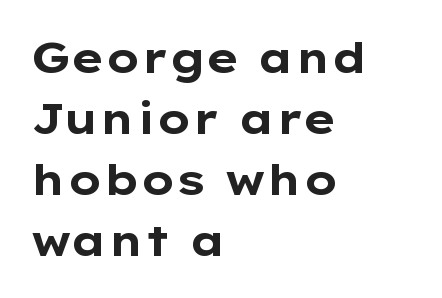
Decoration check: the copy has no underline. Vertically, the passage feels balanced, rows spaced as you'd expect. The face used here is a sans, in the tradition of grotesques and geometrics. The typesetting leans heavy: a genuine bold. If you drew a ruler down the left edge, every line would touch it. The rendering keeps characters at their native spacing.
